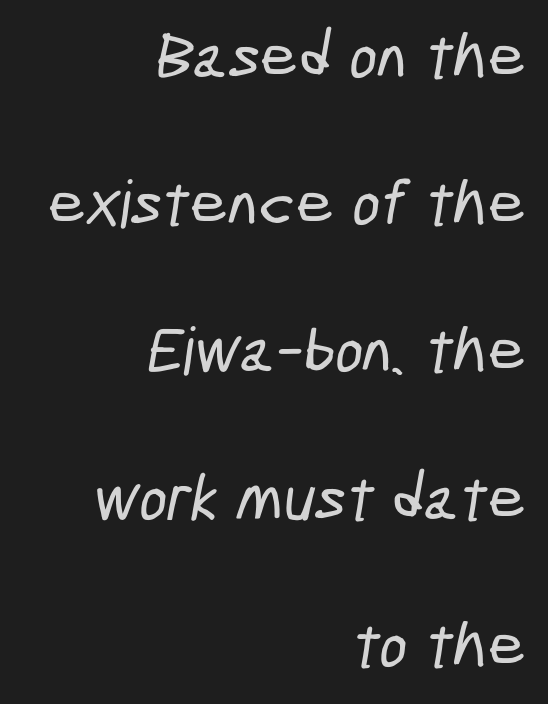
{"serif": "no", "width": "condensed", "stroke_contrast": "low", "x_height": "medium", "monospaced": "no", "underline": "no", "align": "right", "line_spacing": "loose", "line_spacing_ratio": 2.23, "letter_spacing": "normal", "letter_spacing_em": 0.0, "glyph_px": 66}
